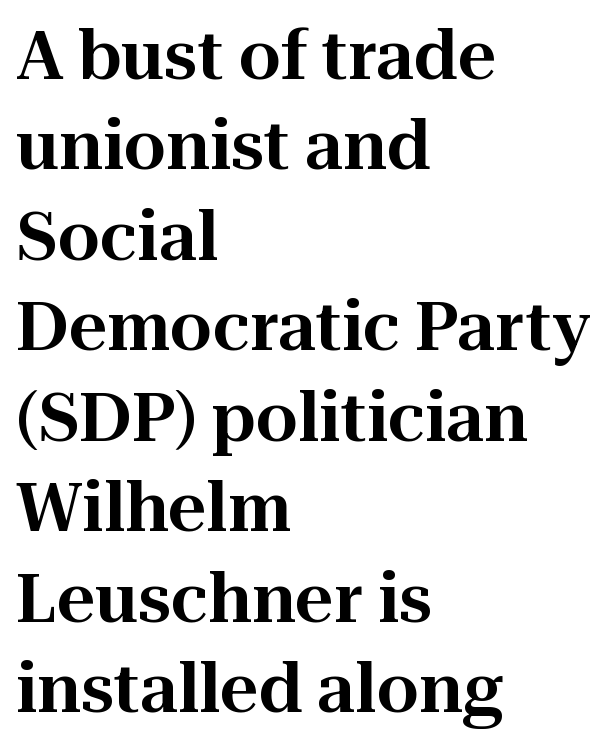
{"serif": "yes", "italic": "no", "width": "normal", "stroke_contrast": "high", "x_height": "medium", "monospaced": "no", "underline": "no", "align": "left", "line_spacing": "normal", "line_spacing_ratio": 1.35, "letter_spacing": "normal", "letter_spacing_em": 0.0, "glyph_px": 67}
